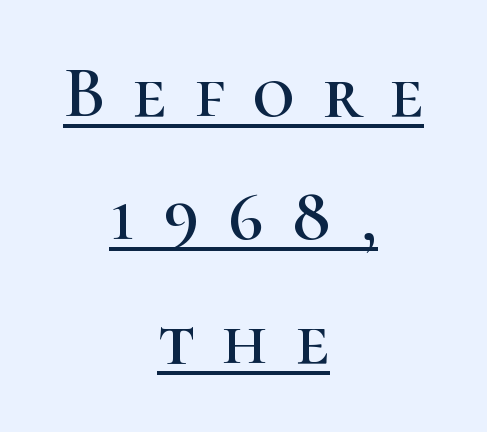
{"serif": "yes", "italic": "no", "width": "normal", "stroke_contrast": "high", "x_height": "medium", "monospaced": "no", "underline": "yes", "align": "center", "line_spacing": "normal", "line_spacing_ratio": 1.69, "letter_spacing": "wide", "letter_spacing_em": 0.38, "glyph_px": 73}
